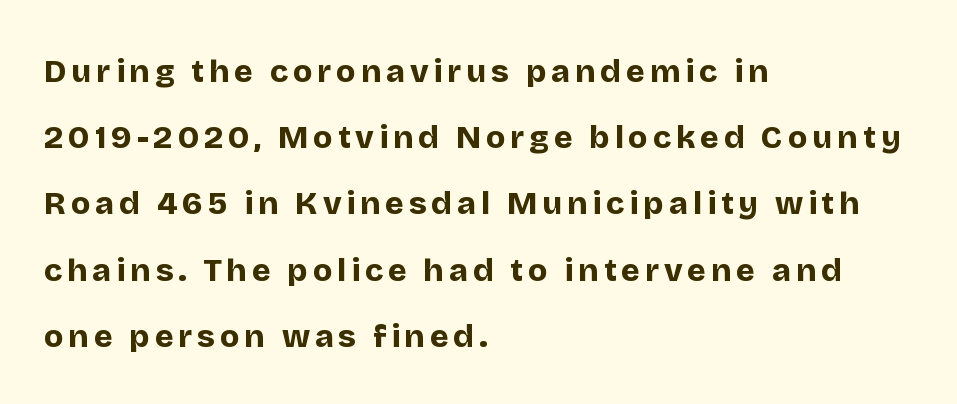
{"serif": "no", "italic": "no", "bold": "yes", "weight": "bold", "width": "normal", "stroke_contrast": "low", "x_height": "large", "monospaced": "no", "underline": "no", "align": "left", "line_spacing": "loose", "line_spacing_ratio": 2.07, "glyph_px": 32}
